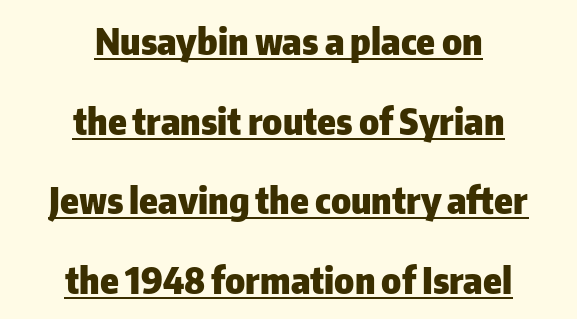
Q: Is the text bold? A: Yes.
Q: Is the text italic (slanted)? A: No, it is upright.
Q: Is the typeface a serif or a sans-serif typeface? A: Sans-serif.
Q: Is the text underlined? A: Yes.
Q: How is the paragraph aligned? A: Centered.
Q: Is the spacing between letters normal or unusually wide? A: Normal.
Q: Is the spacing between lines tight, normal or loose? A: Loose.
Q: Width (condensed, normal, or wide)? A: Normal.
Q: Stroke contrast? A: Low.
Q: x-height? A: Medium.
Q: Monospaced? A: No.
